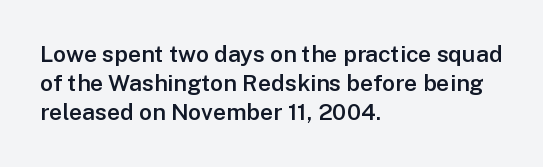
Every row of glyphs begins at an identical x-position on the left. Quick note: not italic, upright. A typesetter would call this zero additional tracking. Check under the words: just untouched page.
